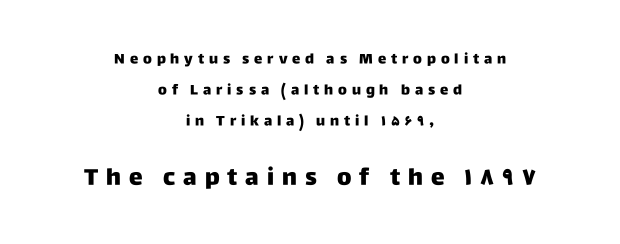
Honestly, the letter spacing is so wide it's the main thing you notice. Typeset on center — no edge is straight. Check under the words: just untouched page. Whoever set this made the second block the dominant, larger element. Every stem runs plumb, perpendicular to the baseline.
